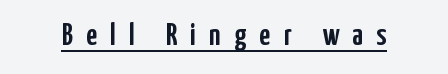
{"serif": "no", "italic": "no", "width": "condensed", "stroke_contrast": "low", "x_height": "medium", "monospaced": "no", "underline": "yes", "letter_spacing": "wide", "letter_spacing_em": 0.43, "glyph_px": 31}
